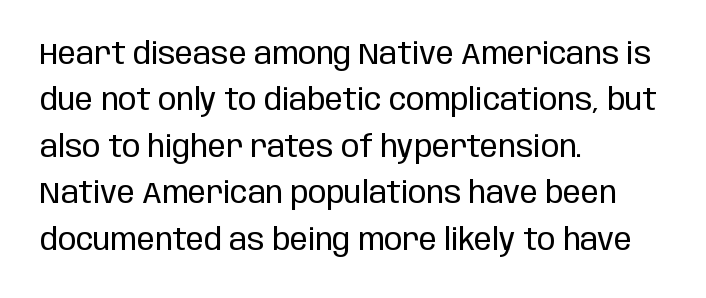
The image shows 30 px regular-weight, condensed sans-serif type, upright; set left-aligned, normal line spacing (1.55x), normal letter spacing, not underlined; low stroke contrast and a large x-height.
